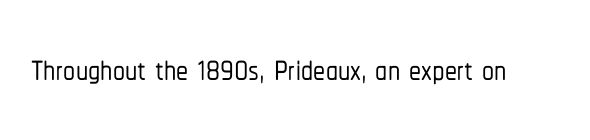
Q: Is the text italic (slanted)? A: No, it is upright.
Q: Is the typeface a serif or a sans-serif typeface? A: Sans-serif.
Q: Is the text underlined? A: No.
Q: Is the spacing between letters normal or unusually wide? A: Normal.
Q: Width (condensed, normal, or wide)? A: Condensed.
Q: Stroke contrast? A: Low.
Q: x-height? A: Medium.
Q: Monospaced? A: No.
